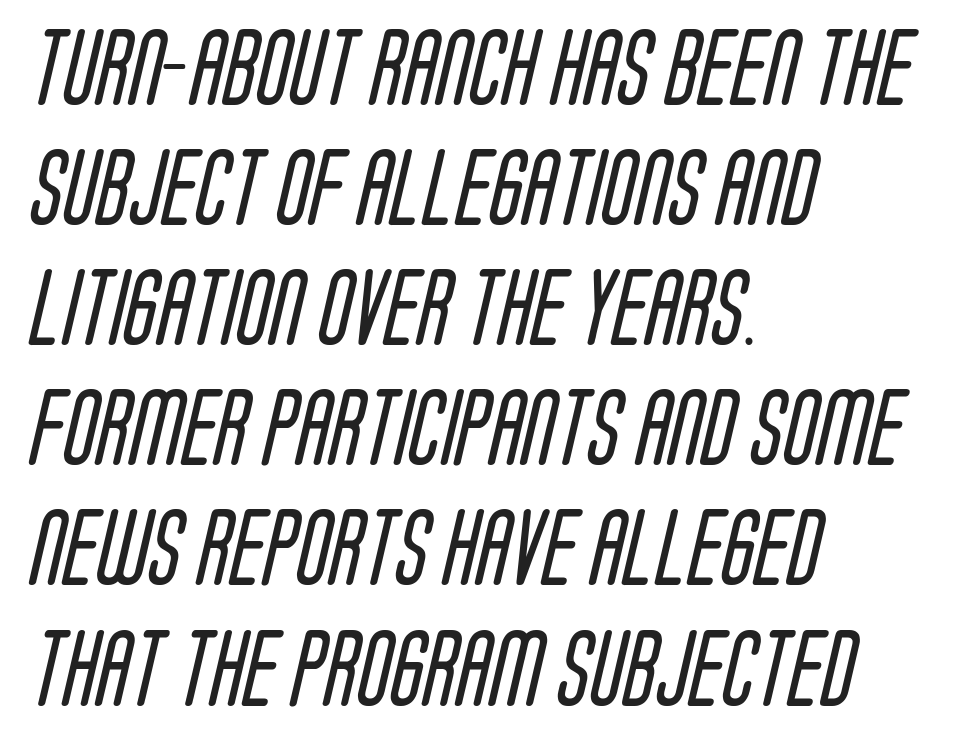
{"serif": "no", "bold": "no", "weight": "regular", "width": "condensed", "stroke_contrast": "low", "x_height": "large", "monospaced": "no", "underline": "no", "align": "left", "line_spacing": "normal", "line_spacing_ratio": 1.56, "letter_spacing": "normal", "letter_spacing_em": 0.0, "glyph_px": 77}
